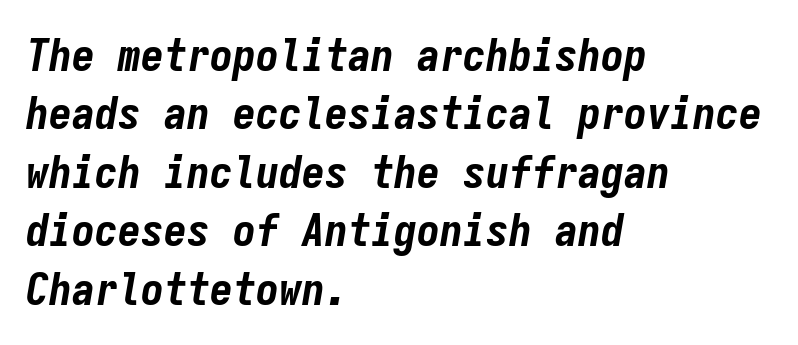
The image shows 46 px bold, condensed type, italic (leaning right), monospaced; set left-aligned, normal line spacing (1.27x), normal letter spacing, not underlined; low stroke contrast and a medium x-height.
